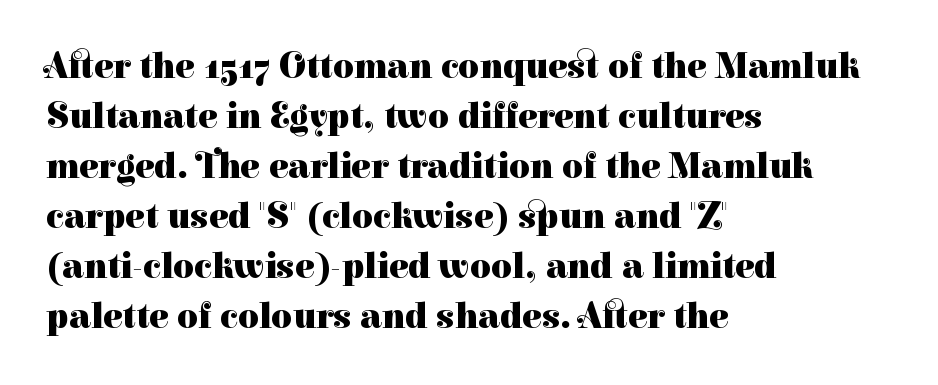
The font is running at its bold setting. Is there much room between lines? A standard amount, neither cramped nor airy. If you drew a line through each stem, it would be perfectly vertical. Each letter keeps its own natural width here, so spacing adapts to shape. The typeface chosen for these lines features serifs.
